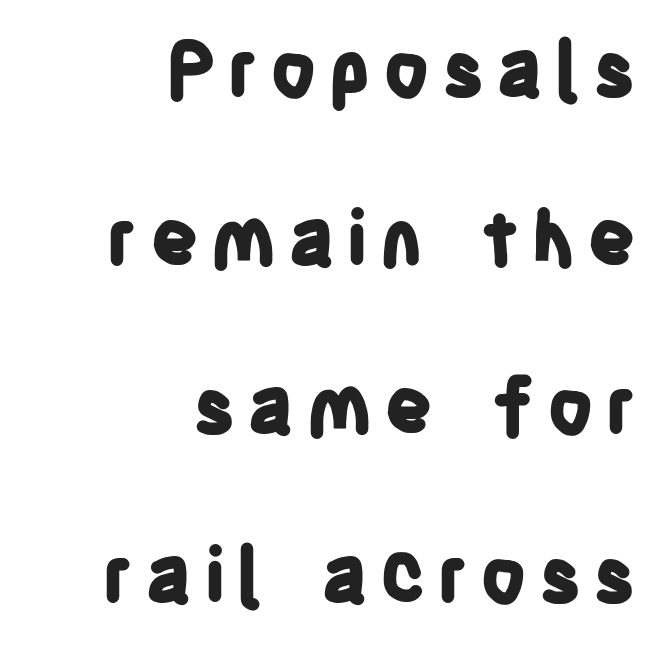
{"serif": "no", "italic": "no", "bold": "yes", "weight": "bold", "width": "condensed", "stroke_contrast": "low", "x_height": "large", "monospaced": "no", "underline": "no", "align": "right", "line_spacing": "loose", "line_spacing_ratio": 2.25, "glyph_px": 75}
